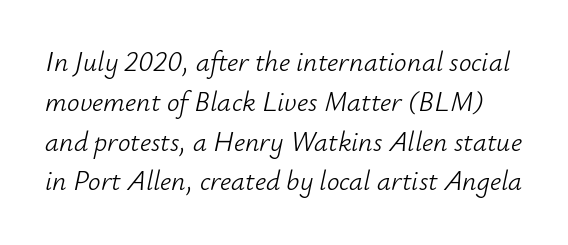
The whole block is typeset with a tilt. Underlining? Definitely not there. Short note: letters normally spaced. The rendering uses natural spacing where letterforms have individual widths. Line spacing here is normal.
